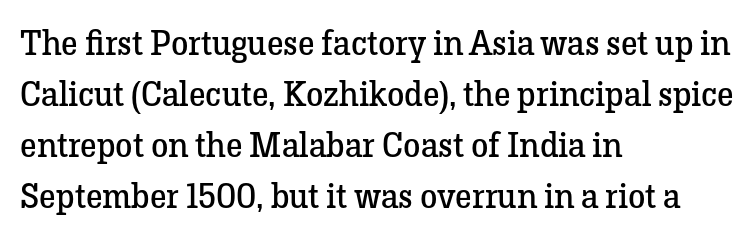
{"serif": "yes", "italic": "no", "bold": "no", "weight": "regular", "width": "normal", "stroke_contrast": "low", "x_height": "medium", "monospaced": "no", "underline": "no", "align": "left", "line_spacing": "normal", "line_spacing_ratio": 1.46, "letter_spacing": "normal", "letter_spacing_em": 0.0, "glyph_px": 35}
